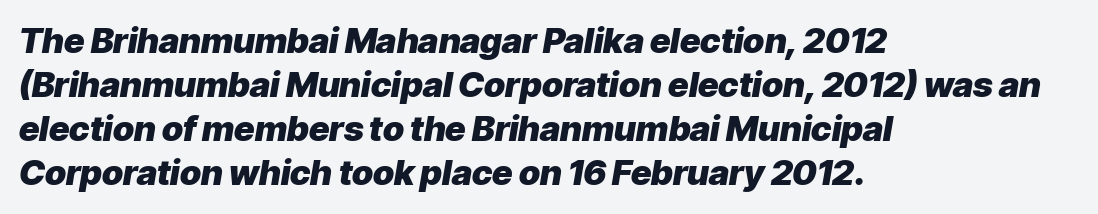
Q: Is the text bold? A: Yes.
Q: Is the text italic (slanted)? A: Yes, it leans right by about 9 degrees.
Q: Is the text underlined? A: No.
Q: How is the paragraph aligned? A: Left-aligned.
Q: Is the spacing between letters normal or unusually wide? A: Normal.
Q: Is the spacing between lines tight, normal or loose? A: Normal.
Q: Width (condensed, normal, or wide)? A: Normal.
Q: Stroke contrast? A: Low.
Q: x-height? A: Medium.
Q: Monospaced? A: No.
